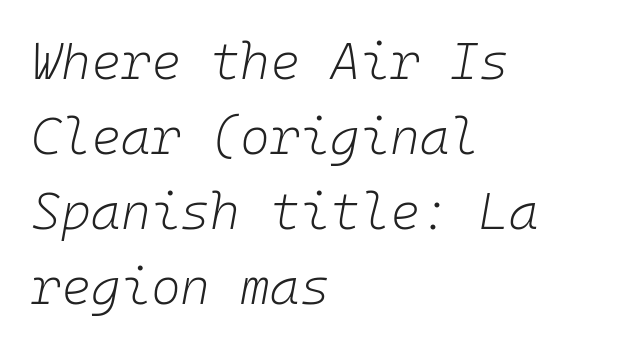
The letterforms sit at book weight or below. The rendering keeps characters at their native spacing. A typesetter would call this monospace, since all characters share one set width. Quick note: italic. The space between consecutive lines is moderate. Layout note: lines flush left.
